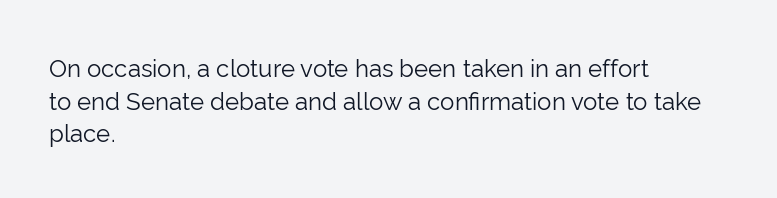
Plain, unruled lines of type. Ordinary non-slanted type is in use. Does extra space separate the letters? No, they use regular spacing. This is not heavy type; no bold has been used. These lines sit exactly where default settings would place them. Reading down the block, your eye returns to a fixed left position each line.
